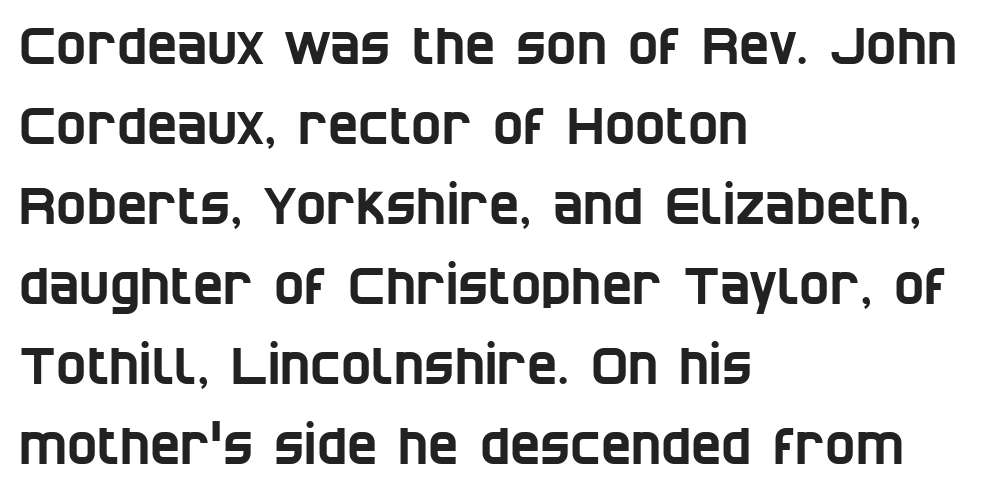
{"serif": "no", "width": "condensed", "stroke_contrast": "low", "x_height": "large", "monospaced": "no", "underline": "no", "align": "left", "line_spacing": "normal", "line_spacing_ratio": 1.57, "letter_spacing": "normal", "letter_spacing_em": 0.0, "glyph_px": 51}
